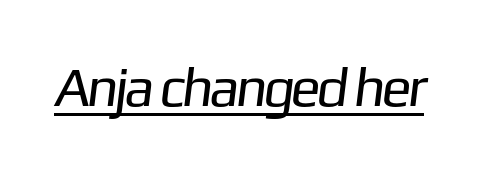
The image shows 56 px regular-weight sans-serif type; set normal letter spacing, underlined; low stroke contrast and a medium x-height.
